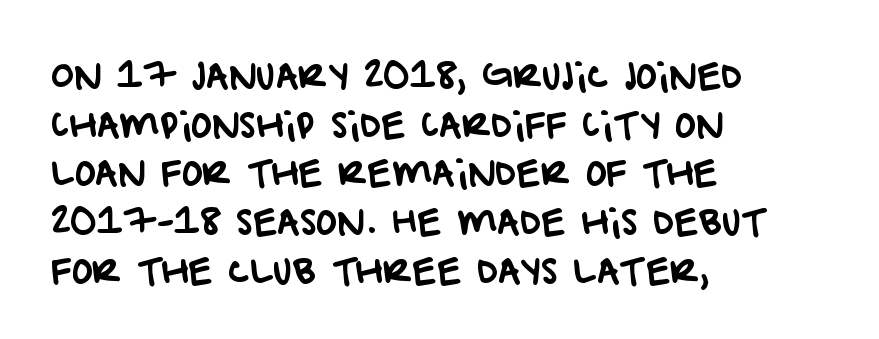
Each letter keeps its own natural width here, so spacing adapts to shape. No feet cap the strokes, marking this as sans-serif type. Short note: letters normally spaced. Words float on clear page, feet unadorned.
